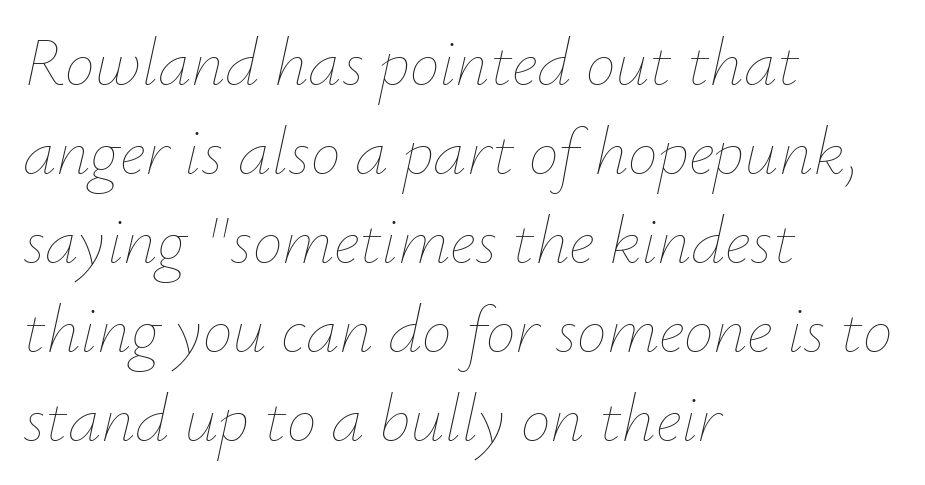
Is this a fixed-width face? No — the glyphs have proportional, varying widths. The font is comparable to plain body text, perhaps lighter. The axis of the letterforms is tilted away from vertical. Horizontal bands of white between lines are of average thickness. Plain, unruled lines of type. Layout note: lines flush left.
